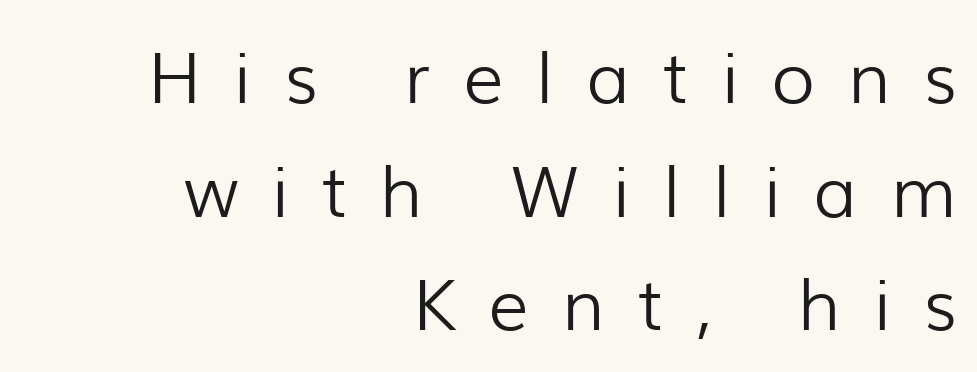
Q: Is the text bold? A: No.
Q: Is the text italic (slanted)? A: No, it is upright.
Q: Is the typeface a serif or a sans-serif typeface? A: Sans-serif.
Q: Is the text underlined? A: No.
Q: How is the paragraph aligned? A: Right-aligned.
Q: Is the spacing between letters normal or unusually wide? A: Unusually wide.
Q: Is the spacing between lines tight, normal or loose? A: Normal.
Q: Width (condensed, normal, or wide)? A: Normal.
Q: Stroke contrast? A: Low.
Q: x-height? A: Medium.
Q: Monospaced? A: No.
